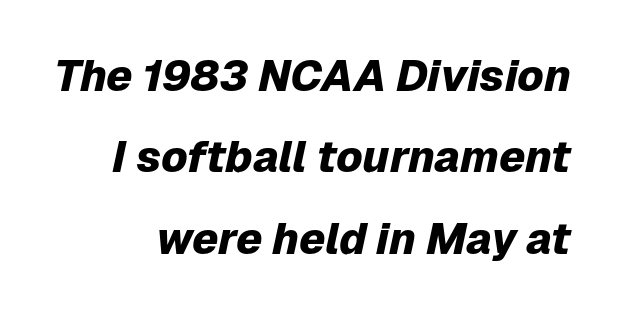
The image shows 44 px heavy type, italic (leaning right); set line spacing 1.85x, normal letter spacing, not underlined; low stroke contrast and a medium x-height.
